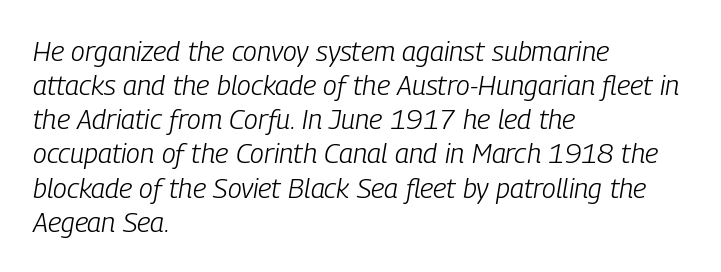
The image shows 28 px light, condensed type, italic (leaning right); set left-aligned, line spacing 1.22x, normal letter spacing, not underlined; low stroke contrast and a medium x-height.
